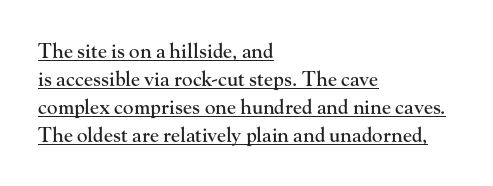
Q: Is the text italic (slanted)? A: No, it is upright.
Q: Is the text underlined? A: Yes.
Q: How is the paragraph aligned? A: Left-aligned.
Q: Is the spacing between letters normal or unusually wide? A: Normal.
Q: Is the spacing between lines tight, normal or loose? A: Normal.
